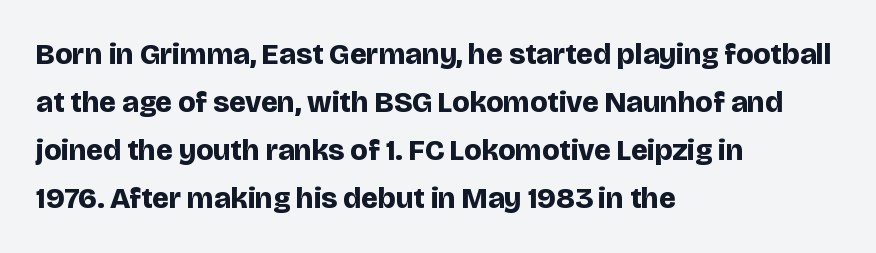
Q: Is the text bold? A: Yes.
Q: Is the text italic (slanted)? A: No, it is upright.
Q: Is the typeface a serif or a sans-serif typeface? A: Sans-serif.
Q: Is the text underlined? A: No.
Q: How is the paragraph aligned? A: Left-aligned.
Q: Is the spacing between letters normal or unusually wide? A: Normal.
Q: Is the spacing between lines tight, normal or loose? A: Normal.
Q: Width (condensed, normal, or wide)? A: Normal.
Q: Stroke contrast? A: Low.
Q: x-height? A: Large.
Q: Monospaced? A: No.
